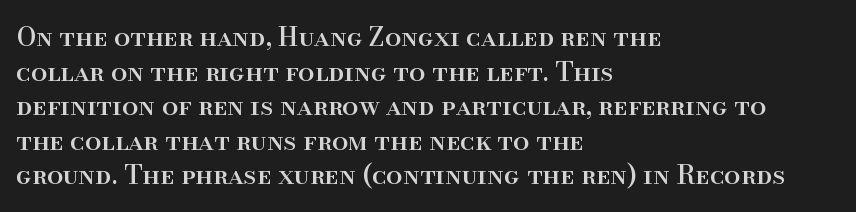
Reading down the block, your eye returns to a fixed left position each line. The line-height multiplier appears to be the usual default. Anything drawn beneath the words? Only blank space. Nope, not italic — everything's standing straight. No extra tracking has been applied to these lines.
